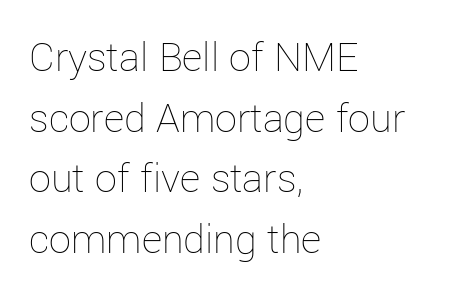
Baseline-to-baseline distance is the conventional proportion of letter height. Spacing verdict: proportional, widths tailored to each character. Leftover space on each line is placed entirely after the last word. The strokes are not fattened; the text isn't bold.
